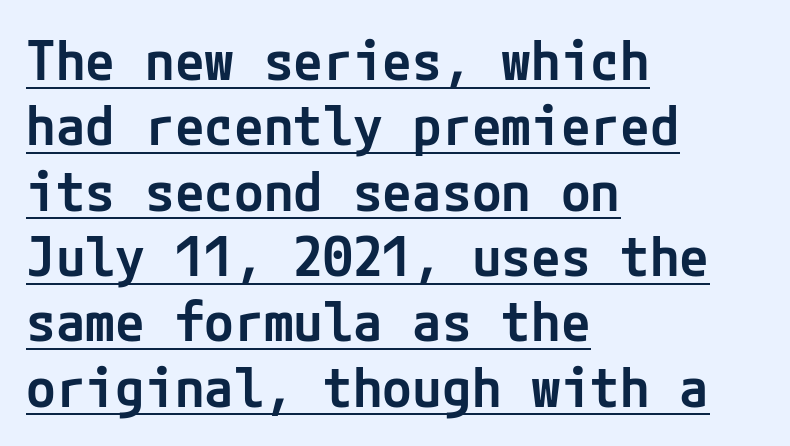
The image shows 54 px semibold sans-serif type, upright; set left-aligned, line spacing 1.21x, normal letter spacing, underlined; low stroke contrast and a medium x-height.
